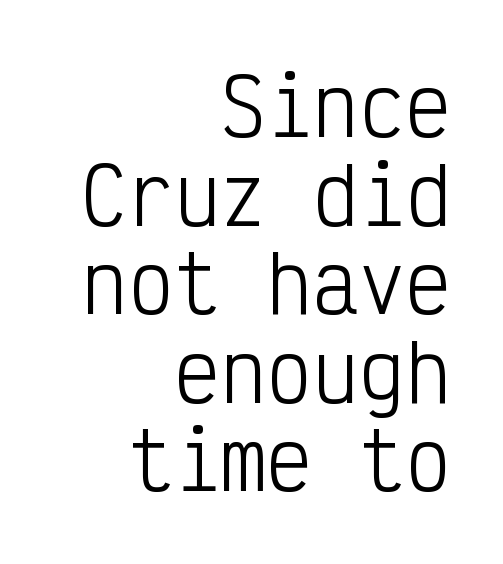
{"serif": "no", "italic": "no", "bold": "no", "weight": "light", "width": "condensed", "stroke_contrast": "low", "x_height": "medium", "monospaced": "yes", "underline": "no", "align": "right", "line_spacing": "tight", "line_spacing_ratio": 1.15, "letter_spacing": "normal", "letter_spacing_em": 0.0, "glyph_px": 77}
